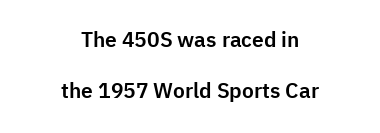
The image shows 21 px text type, upright; set centered, loose line spacing (2.45x), normal letter spacing, not underlined.
